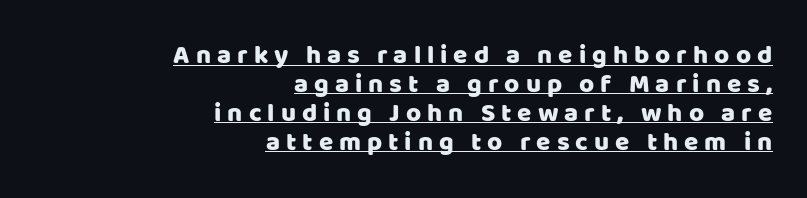
Q: Is the text italic (slanted)? A: No, it is upright.
Q: Is the text underlined? A: Yes.
Q: How is the paragraph aligned? A: Right-aligned.
Q: Is the spacing between letters normal or unusually wide? A: Unusually wide.
Q: Is the spacing between lines tight, normal or loose? A: Tight.
